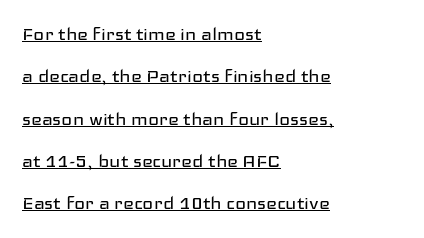
The image shows 23 px text type, upright; set left-aligned, line spacing 1.84x, normal letter spacing, underlined.
